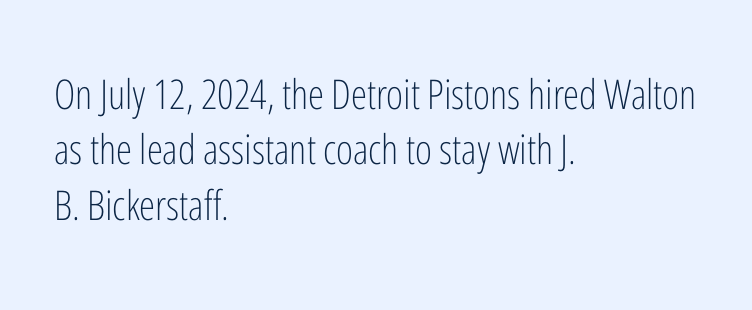
Q: Is the text bold? A: No.
Q: Is the text italic (slanted)? A: No, it is upright.
Q: Is the typeface a serif or a sans-serif typeface? A: Sans-serif.
Q: Is the text underlined? A: No.
Q: How is the paragraph aligned? A: Left-aligned.
Q: Is the spacing between letters normal or unusually wide? A: Normal.
Q: Is the spacing between lines tight, normal or loose? A: Normal.
Q: Width (condensed, normal, or wide)? A: Condensed.
Q: Stroke contrast? A: Low.
Q: x-height? A: Medium.
Q: Monospaced? A: No.
